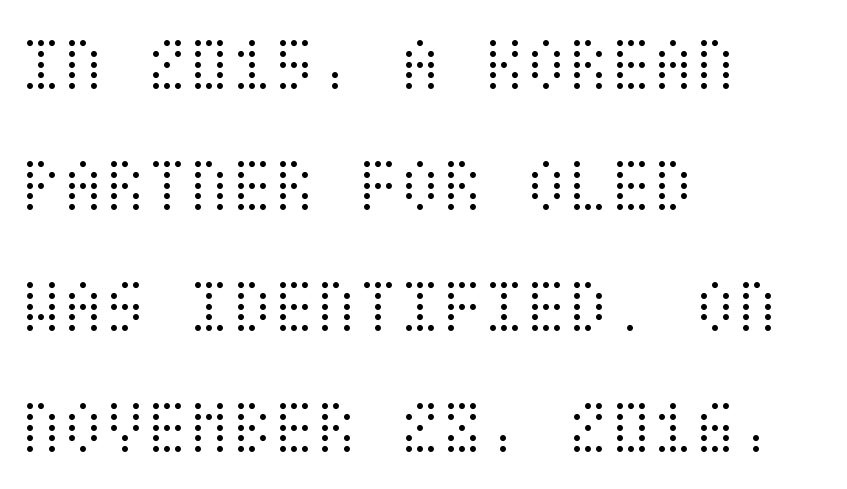
{"italic": "no", "bold": "no", "weight": "light", "width": "condensed", "stroke_contrast": "medium", "x_height": "large", "underline": "no", "align": "left", "line_spacing": "normal", "line_spacing_ratio": 1.57, "letter_spacing": "normal", "letter_spacing_em": 0.0, "glyph_px": 77}
